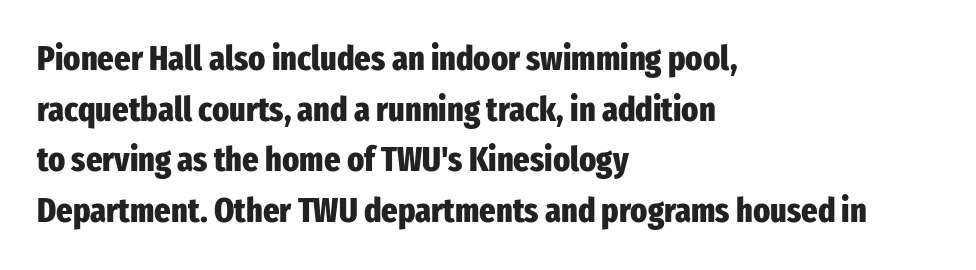
Nobody drew a line under any word here. These lines carry a lot of weight — the face is fully bold. Every row of glyphs begins at an identical x-position on the left. The designer left line spacing at the default. Is this a fixed-width face? No — the glyphs have proportional, varying widths.
